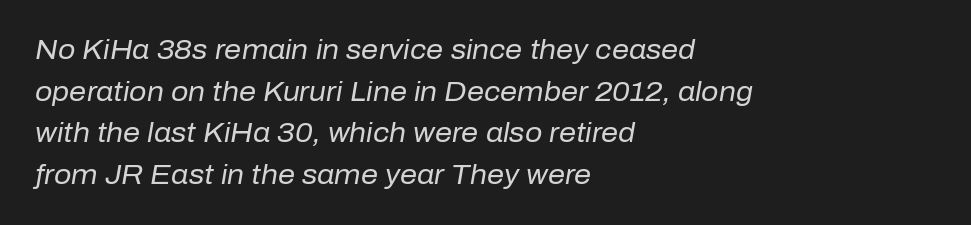
Stems and bowls with no extra thickness — not bold. The setting favours the left margin, as ordinary paragraphs usually do. If you measured baseline to baseline, you'd find a middling distance. This is oblique type, the kind used for emphasis or titles. The baseline area is clear. Words appear dense and cohesive because spacing is normal.
